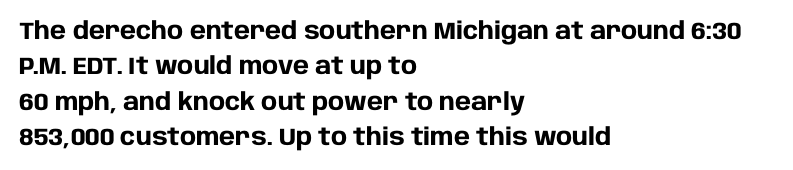
The image shows 24 px bold type, upright; set left-aligned, normal line spacing (1.47x), normal letter spacing, not underlined.
